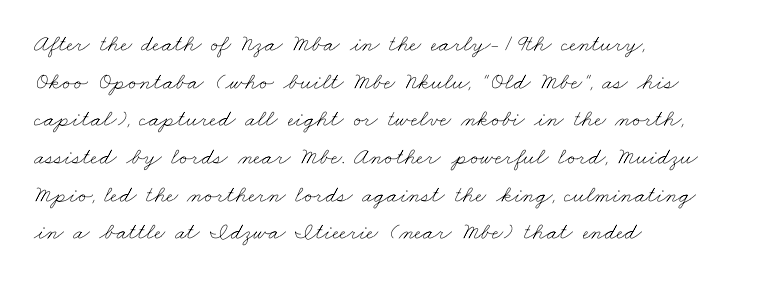
Q: Is the text bold? A: No.
Q: Is the text underlined? A: No.
Q: How is the paragraph aligned? A: Left-aligned.
Q: Is the spacing between letters normal or unusually wide? A: Normal.
Q: Is the spacing between lines tight, normal or loose? A: Normal.
